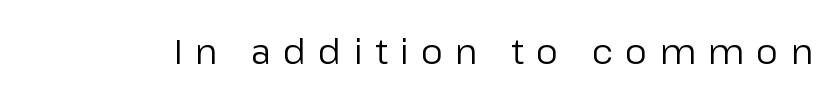
Q: Is the text bold? A: No.
Q: Is the text italic (slanted)? A: No, it is upright.
Q: Is the typeface a serif or a sans-serif typeface? A: Sans-serif.
Q: Is the text underlined? A: No.
Q: Is the spacing between letters normal or unusually wide? A: Unusually wide.
Q: Width (condensed, normal, or wide)? A: Normal.
Q: Stroke contrast? A: Low.
Q: x-height? A: Medium.
Q: Monospaced? A: No.
